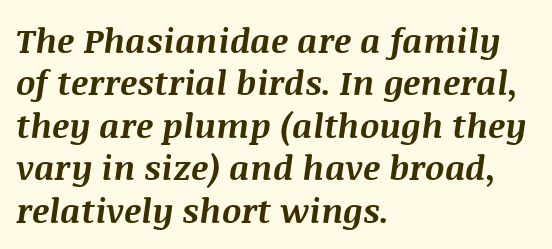
Quick note: underline off. Standard letterfit; no display-style spreading of the glyphs. The passage is arranged the way most books set body copy — flush left. Strokes here are thick enough to call this a true bold.
